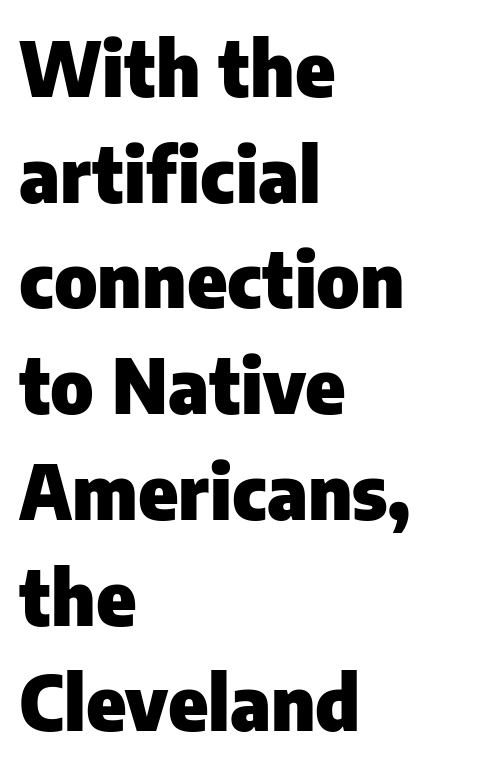
The type sits square on the baseline with zero lean. All the whitespace from short lines collects on the right. No word sits above an underline. Each word holds together tightly as a unit, with standard inter-letter gaps.
